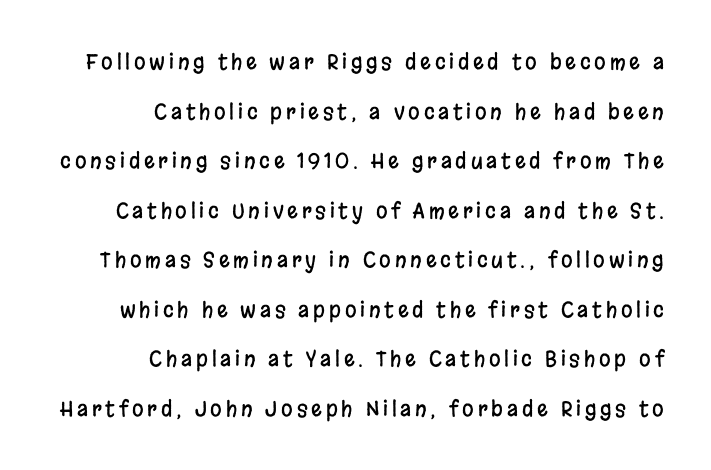
Q: Is the text italic (slanted)? A: No, it is upright.
Q: Is the text underlined? A: No.
Q: How is the paragraph aligned? A: Right-aligned.
Q: Is the spacing between lines tight, normal or loose? A: Loose.
